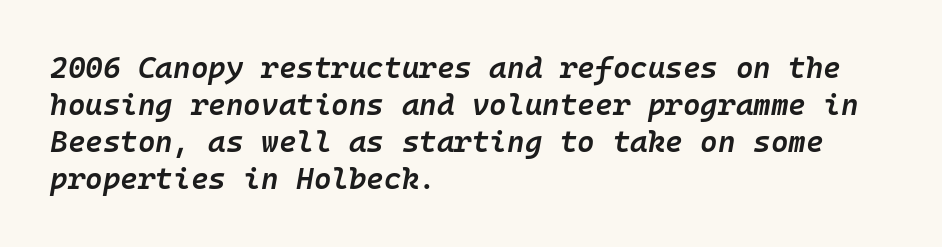
{"italic": "yes", "lean": "right", "slant_degrees": 10, "bold": "semi", "weight": "semibold", "width": "normal", "stroke_contrast": "low", "x_height": "medium", "monospaced": "yes", "underline": "no", "align": "left", "line_spacing_ratio": 1.23, "letter_spacing": "normal", "letter_spacing_em": 0.0, "glyph_px": 30}
